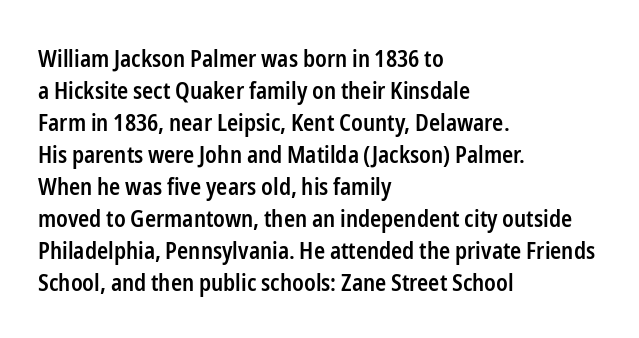
Compared with an ordinary text face, these strokes are moderately heavier — a semibold. Unlike italic type, these characters show no tilt at all. The leading is moderate, giving the passage an even texture. No extra tracking has been applied to these lines.
